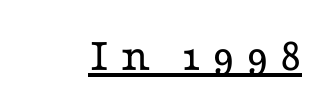
The image shows 49 px regular-weight, wide serif type, upright; set unusually wide letter spacing (+0.23 em), underlined; low stroke contrast and a medium x-height.
